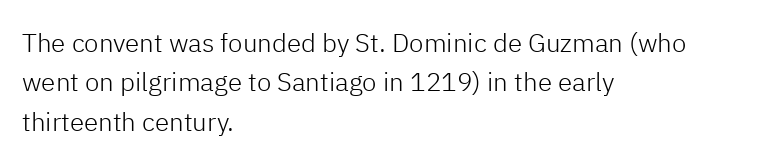
A typesetter would mark this as roman, not italic. Does the leading feel generous? No, just average. The typesetter chose a ragged-right arrangement here. The gaps between neighbouring characters are ordinary and unremarkable. Is this a heavy cut? Hardly; it is regular or lighter. The space directly below the letters is spotless.
